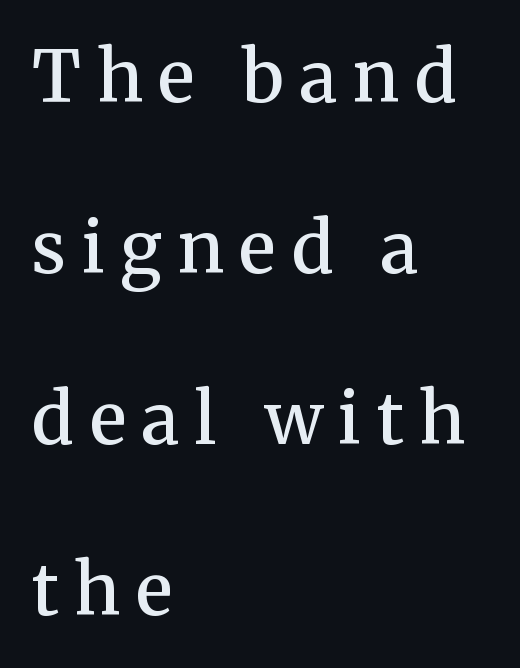
The image shows 71 px semibold serif type, upright; set left-aligned, loose line spacing (2.41x), unusually wide letter spacing (+0.22 em), not underlined; medium stroke contrast and a medium x-height.
